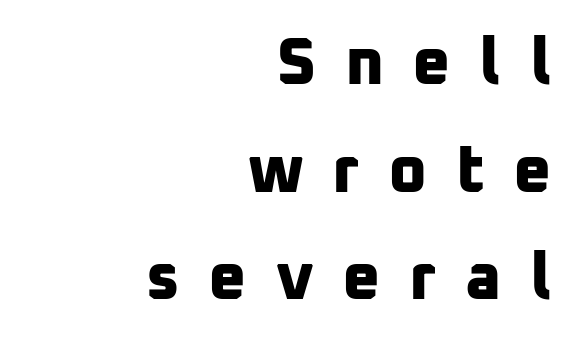
{"serif": "no", "bold": "yes", "weight": "bold", "width": "normal", "stroke_contrast": "low", "x_height": "medium", "monospaced": "no", "underline": "no", "align": "right", "line_spacing": "normal", "line_spacing_ratio": 1.63, "letter_spacing": "wide", "letter_spacing_em": 0.43, "glyph_px": 66}
